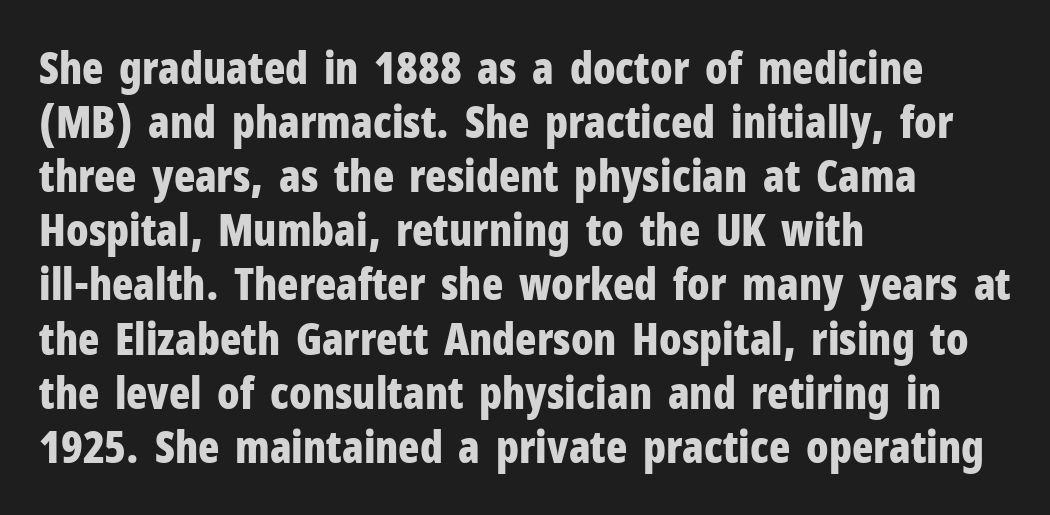
The image shows 44 px bold, condensed sans-serif type, upright; set left-aligned, line spacing 1.23x, normal letter spacing, not underlined; low stroke contrast and a medium x-height.
